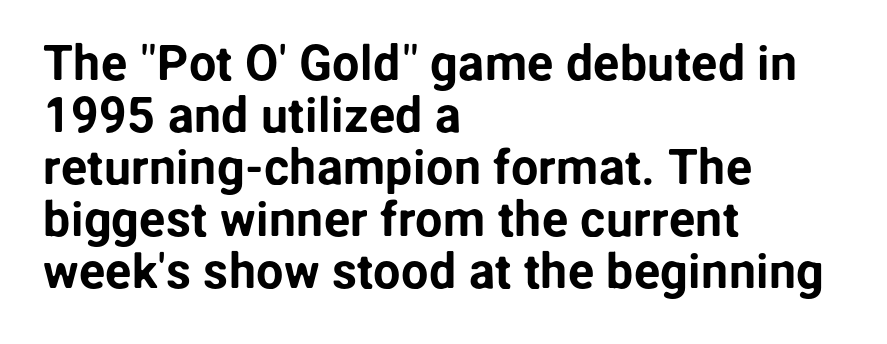
The image shows 49 px sans-serif type, upright; set left-aligned, tight line spacing (1.06x), normal letter spacing, not underlined; low stroke contrast and a medium x-height.
